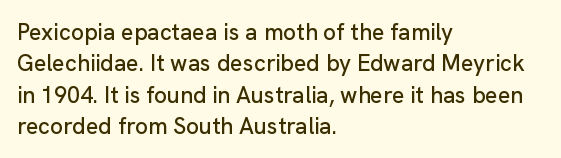
The image shows 23 px text type, upright; set left-aligned, normal line spacing (1.36x), normal letter spacing, not underlined.
